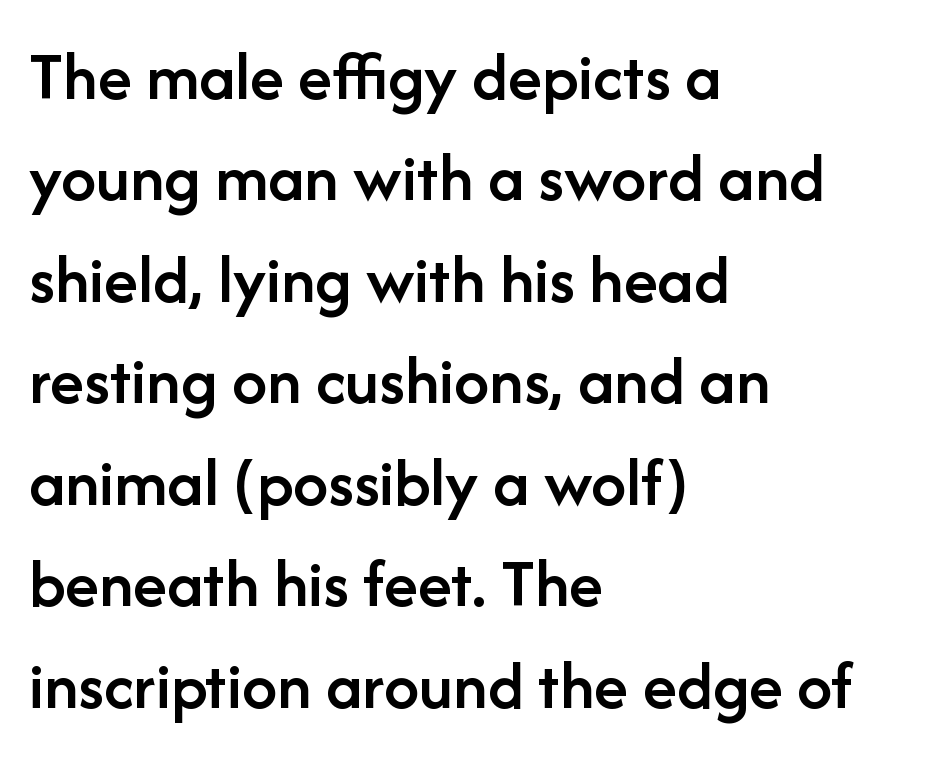
The space directly below the letters is spotless. Looks like regular typesetting: each glyph gets only the width it needs. Words appear dense and cohesive because spacing is normal. The typeface chosen for these lines omits serifs. The lines sit at an ordinary, default distance from one another. The text block is weighted toward the left margin, trailing off unevenly rightward.
